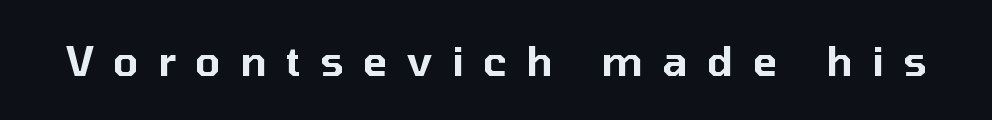
{"serif": "no", "italic": "no", "width": "normal", "stroke_contrast": "low", "x_height": "medium", "monospaced": "no", "underline": "no", "letter_spacing": "wide", "letter_spacing_em": 0.49, "glyph_px": 40}
